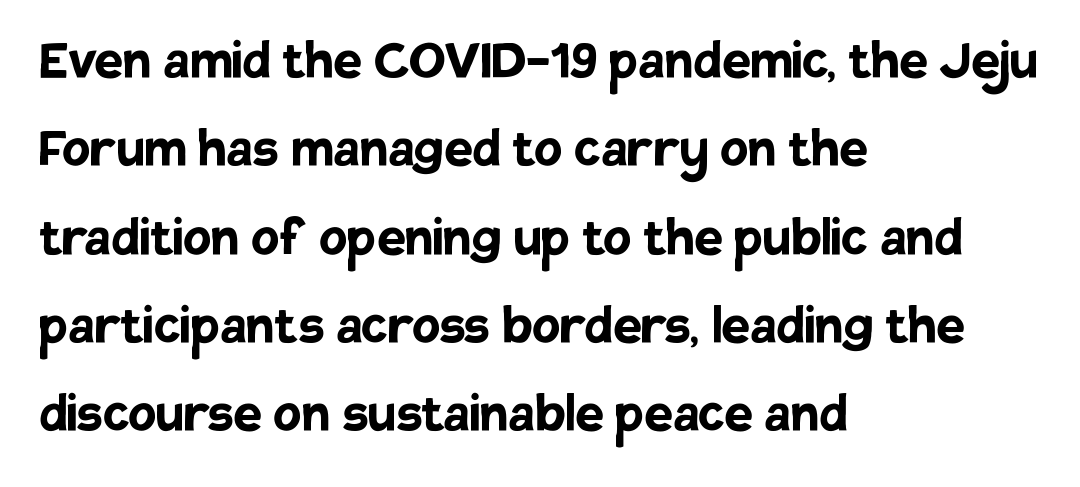
{"serif": "no", "italic": "no", "bold": "yes", "weight": "semibold", "width": "normal", "stroke_contrast": "low", "x_height": "large", "monospaced": "no", "underline": "no", "align": "left", "line_spacing": "normal", "line_spacing_ratio": 1.38, "letter_spacing": "normal", "letter_spacing_em": 0.0, "glyph_px": 64}
